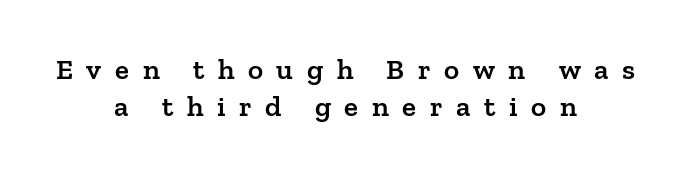
The image shows 29 px semibold serif type, upright; set centered, normal line spacing (1.27x), unusually wide letter spacing (+0.47 em), not underlined; low stroke contrast and a medium x-height.
